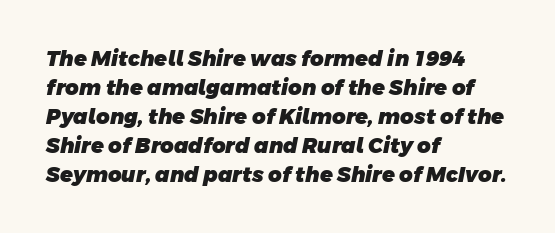
Q: Is the text bold? A: Yes.
Q: Is the text underlined? A: No.
Q: How is the paragraph aligned? A: Left-aligned.
Q: Is the spacing between letters normal or unusually wide? A: Normal.
Q: Is the spacing between lines tight, normal or loose? A: Normal.
